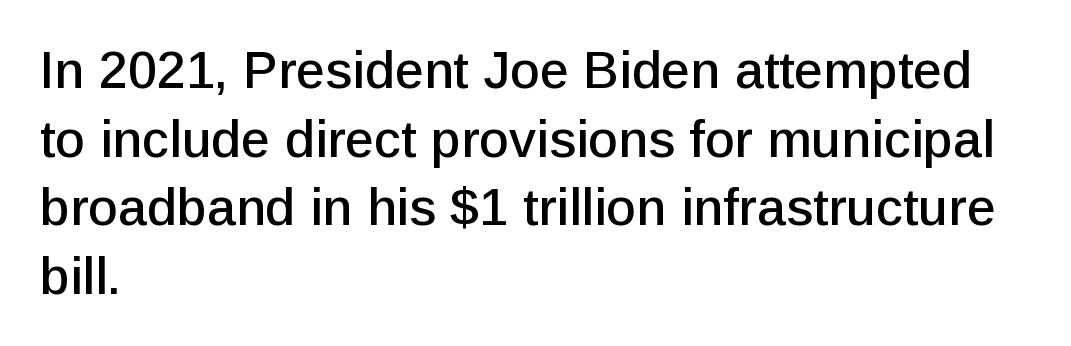
The image shows 52 px sans-serif type, upright; set left-aligned, normal line spacing (1.32x), normal letter spacing, not underlined; low stroke contrast and a medium x-height.
